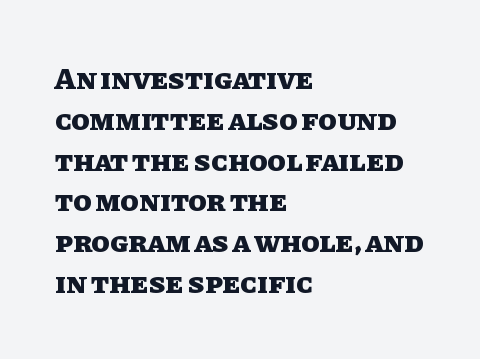
{"italic": "no", "bold": "yes", "weight": "heavy", "width": "normal", "stroke_contrast": "low", "x_height": "large", "monospaced": "no", "underline": "no", "align": "left", "line_spacing": "normal", "line_spacing_ratio": 1.36, "letter_spacing": "normal", "letter_spacing_em": 0.0, "glyph_px": 30}
